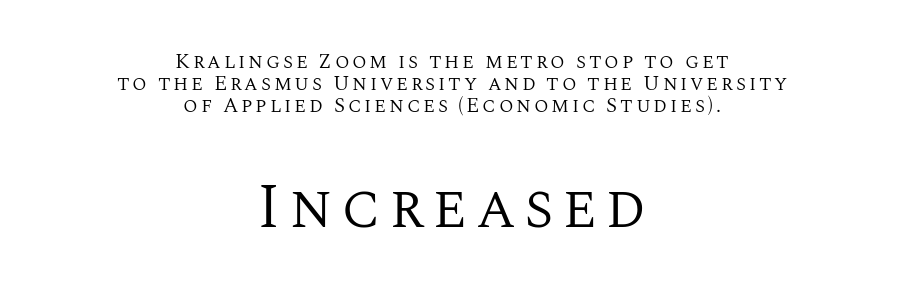
The image shows 62 px regular-weight serif type, upright; set centered, tight line spacing (1.05x), not underlined; the second (bottom) block is 2.95x larger; medium stroke contrast and a large x-height.
